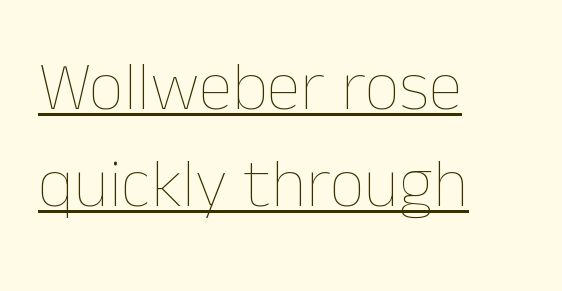
The image shows 69 px thin type, upright; set left-aligned, normal line spacing (1.41x), normal letter spacing, underlined; low stroke contrast and a medium x-height.
